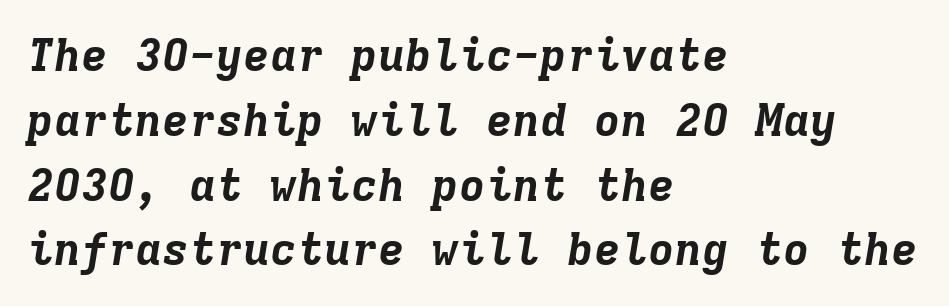
Q: Is the text bold? A: Yes.
Q: Is the text italic (slanted)? A: Yes, it leans right by about 9 degrees.
Q: Is the text underlined? A: No.
Q: How is the paragraph aligned? A: Left-aligned.
Q: Is the spacing between letters normal or unusually wide? A: Normal.
Q: Is the spacing between lines tight, normal or loose? A: Normal.
Q: Width (condensed, normal, or wide)? A: Normal.
Q: Stroke contrast? A: Low.
Q: x-height? A: Medium.
Q: Monospaced? A: Yes.
